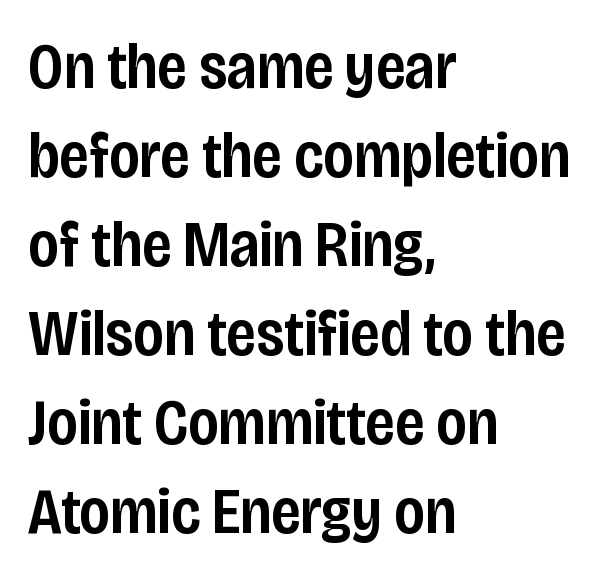
Q: Is the text bold? A: Semi-bold.
Q: Is the text italic (slanted)? A: No, it is upright.
Q: Is the typeface a serif or a sans-serif typeface? A: Sans-serif.
Q: Is the text underlined? A: No.
Q: How is the paragraph aligned? A: Left-aligned.
Q: Is the spacing between letters normal or unusually wide? A: Normal.
Q: Is the spacing between lines tight, normal or loose? A: Normal.
Q: Width (condensed, normal, or wide)? A: Condensed.
Q: Stroke contrast? A: Low.
Q: x-height? A: Large.
Q: Monospaced? A: No.
